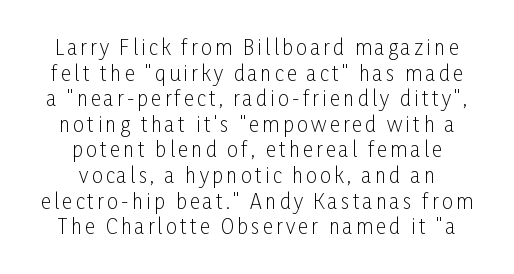
The image shows 20 px text type, upright; set centered, normal line spacing (1.28x), not underlined.
